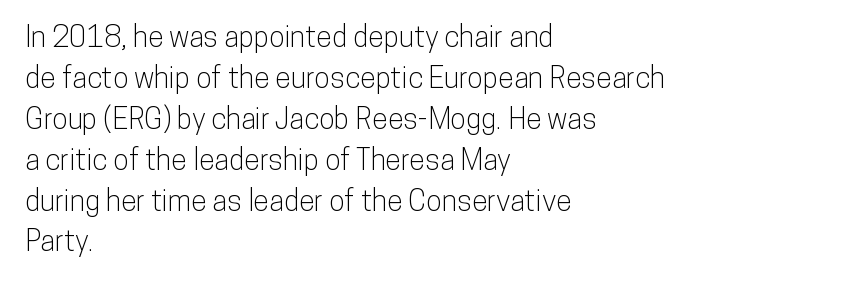
Q: Is the text italic (slanted)? A: No, it is upright.
Q: Is the typeface a serif or a sans-serif typeface? A: Sans-serif.
Q: Is the text underlined? A: No.
Q: How is the paragraph aligned? A: Left-aligned.
Q: Is the spacing between letters normal or unusually wide? A: Normal.
Q: Is the spacing between lines tight, normal or loose? A: Normal.
Q: Width (condensed, normal, or wide)? A: Condensed.
Q: Stroke contrast? A: Low.
Q: x-height? A: Medium.
Q: Monospaced? A: No.
